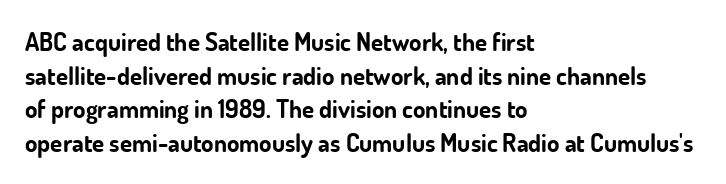
{"italic": "no", "bold": "yes", "underline": "no", "align": "left", "line_spacing": "normal", "line_spacing_ratio": 1.35, "letter_spacing": "normal", "letter_spacing_em": 0.0, "glyph_px": 25}
